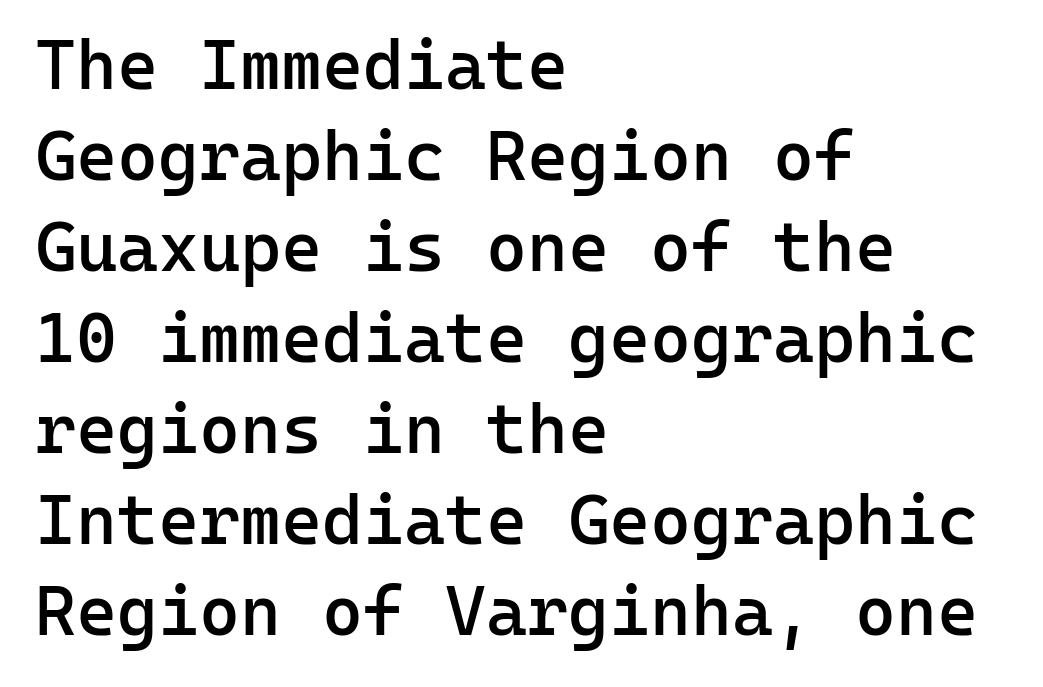
The image shows 70 px semibold sans-serif type, upright, monospaced; set left-aligned, normal line spacing (1.3x), normal letter spacing, not underlined; low stroke contrast and a medium x-height.
